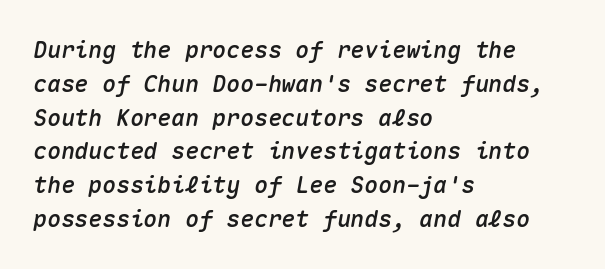
Clear beneath every line of the passage. Interline gaps are of average width in this sample. The letterforms sit shoulder to shoulder at normal distance. These lines were composed using italics. Which margin do the lines hug? The left one — the right edge is uneven.
